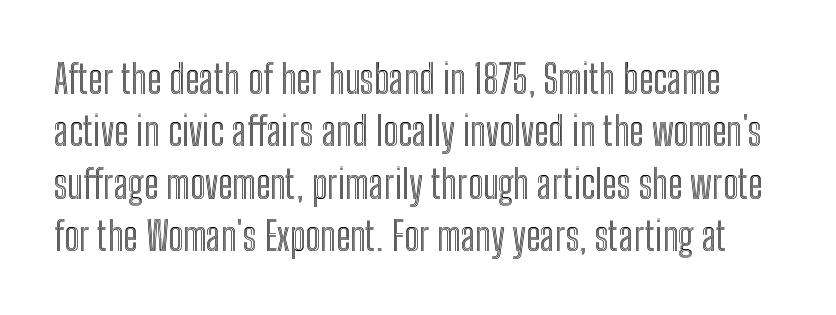
Q: Is the text italic (slanted)? A: No, it is upright.
Q: Is the text underlined? A: No.
Q: Is the spacing between letters normal or unusually wide? A: Normal.
Q: Is the spacing between lines tight, normal or loose? A: Normal.
Q: Width (condensed, normal, or wide)? A: Condensed.
Q: x-height? A: Medium.
Q: Monospaced? A: No.
